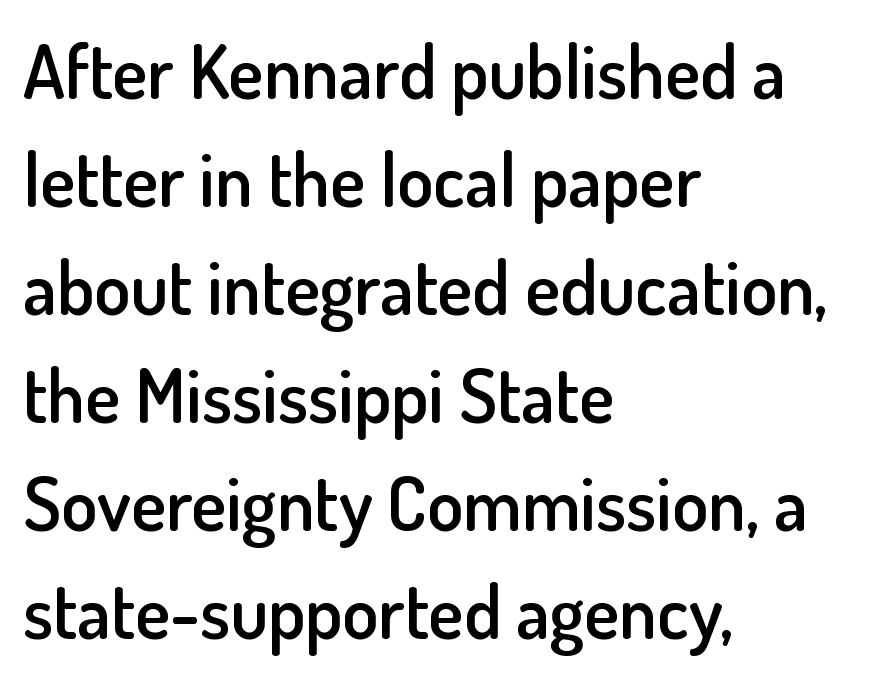
The image shows 74 px semibold sans-serif type, upright; set left-aligned, normal line spacing (1.46x), normal letter spacing, not underlined; low stroke contrast and a small x-height.
